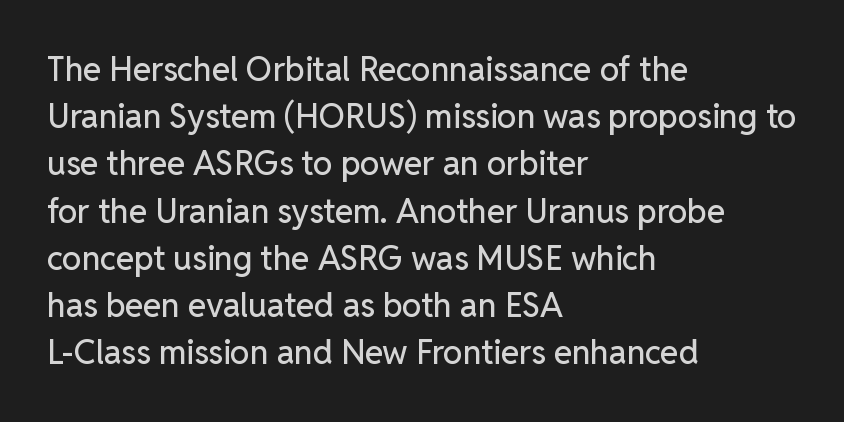
The image shows 33 px sans-serif type, upright; set left-aligned, normal line spacing (1.43x), normal letter spacing, not underlined; low stroke contrast and a medium x-height.
